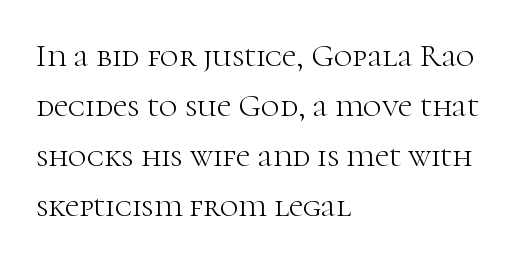
Q: Is the text bold? A: No.
Q: Is the text italic (slanted)? A: No, it is upright.
Q: Is the typeface a serif or a sans-serif typeface? A: Serif.
Q: Is the text underlined? A: No.
Q: How is the paragraph aligned? A: Left-aligned.
Q: Is the spacing between letters normal or unusually wide? A: Normal.
Q: Is the spacing between lines tight, normal or loose? A: Normal.
Q: Width (condensed, normal, or wide)? A: Normal.
Q: Stroke contrast? A: High.
Q: x-height? A: Medium.
Q: Monospaced? A: No.
